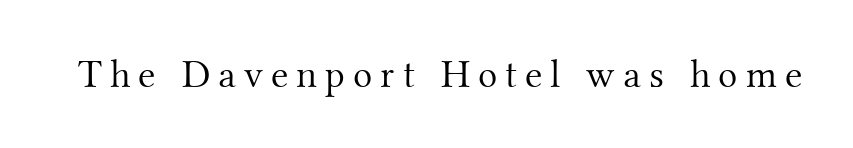
Counters stay open thanks to moderate or lighter strokes. Is this a fixed-width face? No — the glyphs have proportional, varying widths. The font family rendered here belongs to the serif group. No word sits above an underline. Characters remain perfectly vertical along every line. Substantial extra tracking has been applied to these lines.
